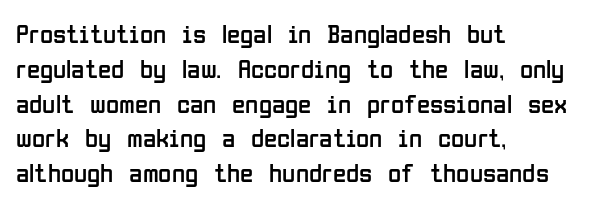
Q: Is the text bold? A: No.
Q: Is the text italic (slanted)? A: No, it is upright.
Q: Is the text underlined? A: No.
Q: How is the paragraph aligned? A: Left-aligned.
Q: Is the spacing between letters normal or unusually wide? A: Normal.
Q: Is the spacing between lines tight, normal or loose? A: Normal.
